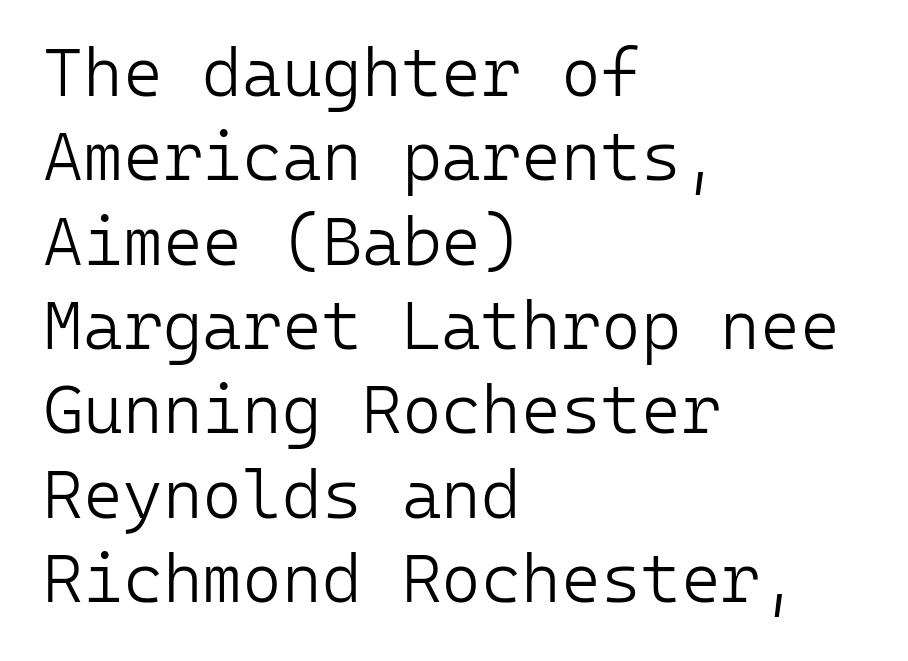
Q: Is the text bold? A: No.
Q: Is the text italic (slanted)? A: No, it is upright.
Q: Is the typeface a serif or a sans-serif typeface? A: Sans-serif.
Q: Is the text underlined? A: No.
Q: How is the paragraph aligned? A: Left-aligned.
Q: Is the spacing between letters normal or unusually wide? A: Normal.
Q: Width (condensed, normal, or wide)? A: Normal.
Q: Stroke contrast? A: Low.
Q: x-height? A: Medium.
Q: Monospaced? A: Yes.
